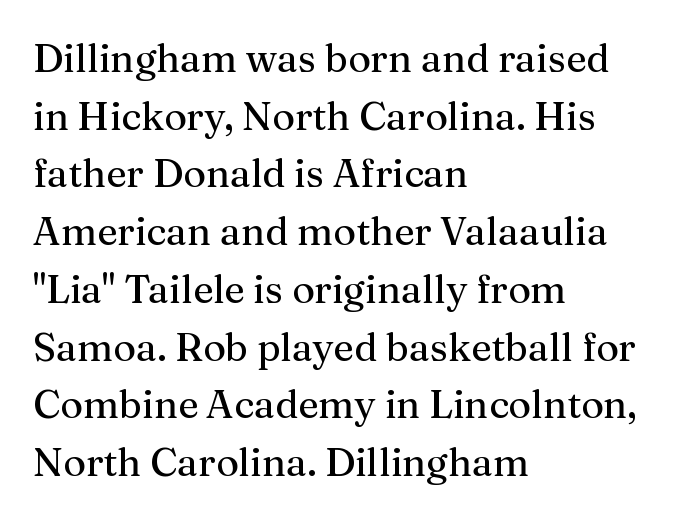
{"serif": "yes", "italic": "no", "width": "normal", "stroke_contrast": "medium", "x_height": "medium", "monospaced": "no", "underline": "no", "align": "left", "line_spacing": "normal", "line_spacing_ratio": 1.48, "letter_spacing": "normal", "letter_spacing_em": 0.0, "glyph_px": 39}
